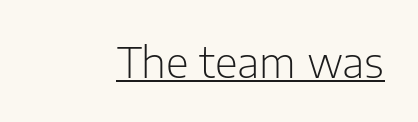
The image shows 42 px light sans-serif type, upright; set normal letter spacing, underlined; low stroke contrast and a medium x-height.
